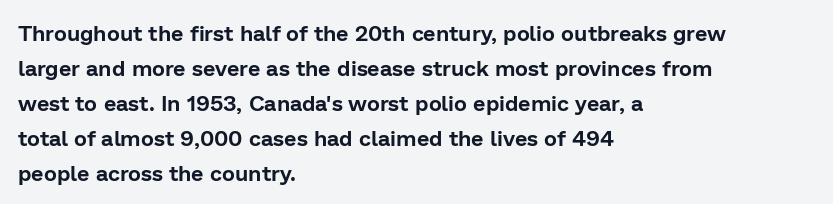
The image shows 22 px text type, upright; set left-aligned, normal line spacing (1.59x), normal letter spacing, not underlined.
